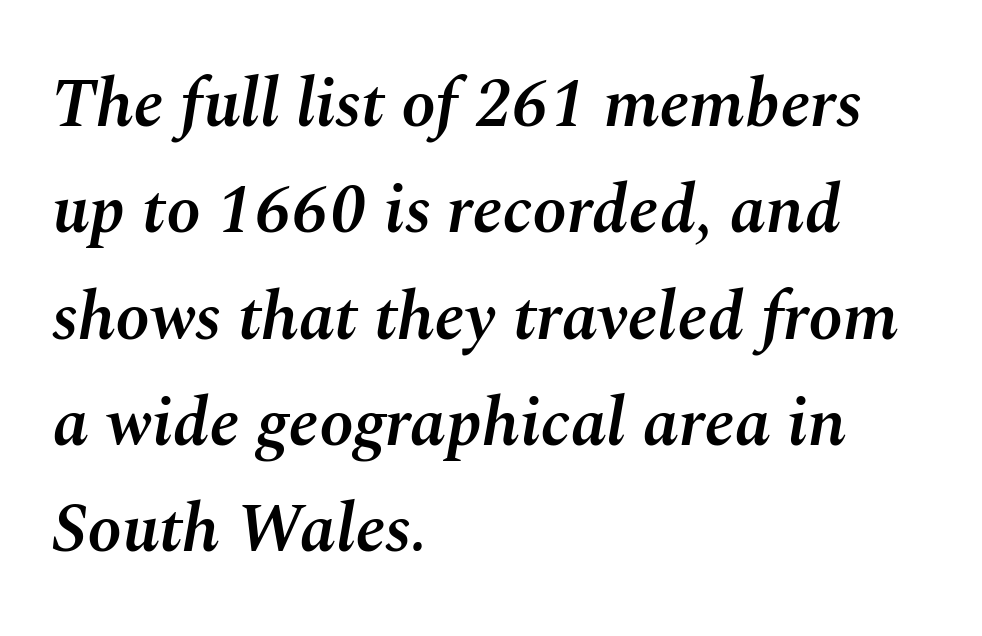
Q: Is the text bold? A: Semi-bold.
Q: Is the text italic (slanted)? A: Yes, it leans right by about 10 degrees.
Q: Is the text underlined? A: No.
Q: How is the paragraph aligned? A: Left-aligned.
Q: Is the spacing between letters normal or unusually wide? A: Normal.
Q: Is the spacing between lines tight, normal or loose? A: Normal.
Q: Width (condensed, normal, or wide)? A: Normal.
Q: Stroke contrast? A: Medium.
Q: x-height? A: Medium.
Q: Monospaced? A: No.
